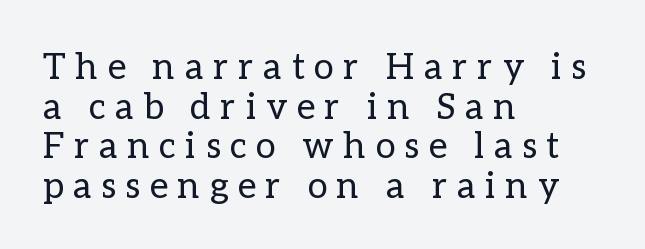
Q: Is the text bold? A: No.
Q: Is the text italic (slanted)? A: No, it is upright.
Q: Is the text underlined? A: No.
Q: How is the paragraph aligned? A: Left-aligned.
Q: Is the spacing between letters normal or unusually wide? A: Unusually wide.
Q: Is the spacing between lines tight, normal or loose? A: Tight.
Q: Width (condensed, normal, or wide)? A: Normal.
Q: Stroke contrast? A: Low.
Q: x-height? A: Medium.
Q: Monospaced? A: No.
